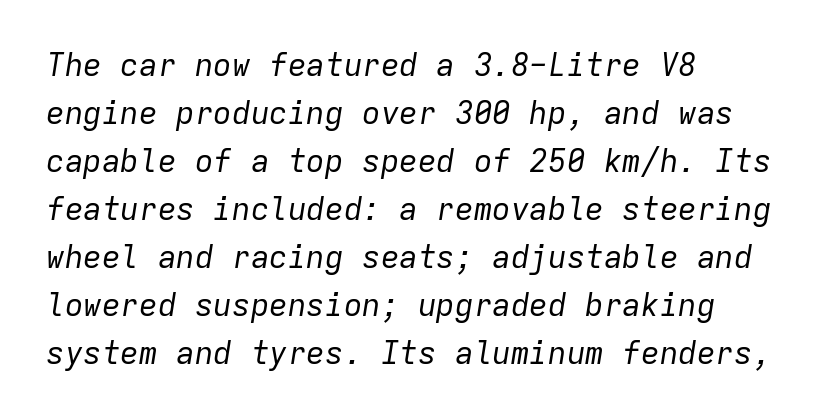
These lines are rendered in a fixed-pitch font. Each new line begins a customary step beneath the previous one. The type is set solid horizontally, with unmodified tracking. Characters are canted at an angle relative to the baseline's perpendicular.
